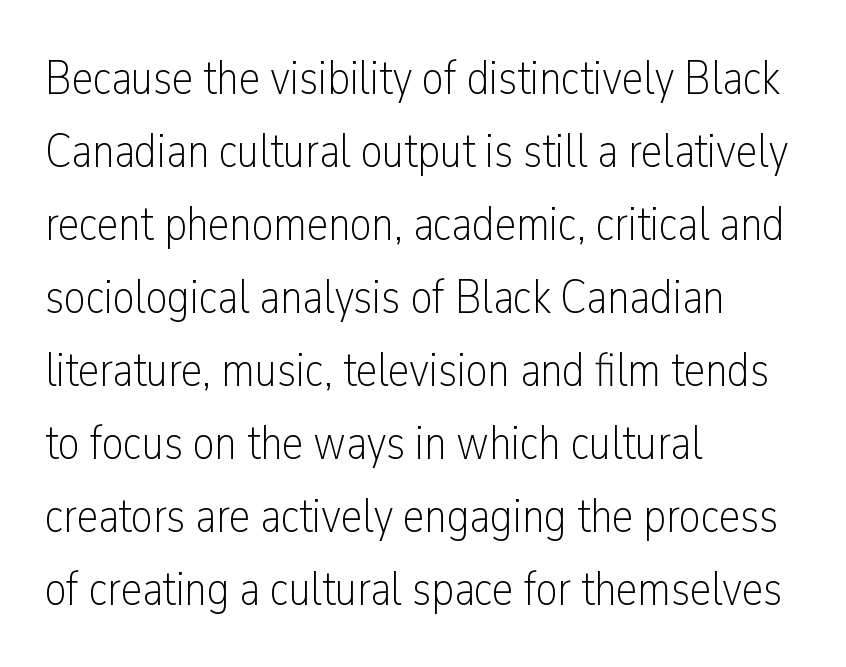
What stands out about the letter spacing? Nothing — it is the standard amount. A classic flush-left, rag-right setting is used for this passage. Check under the words: just untouched page. Type style note: lacks serifs.
